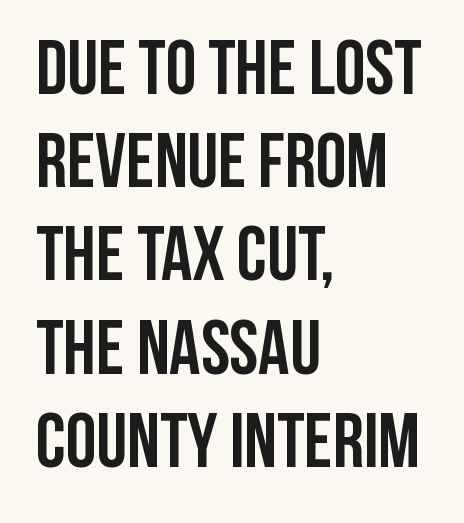
The image shows 77 px semibold, condensed sans-serif type, upright; set left-aligned, line spacing 1.21x, normal letter spacing, not underlined; low stroke contrast and a large x-height.
